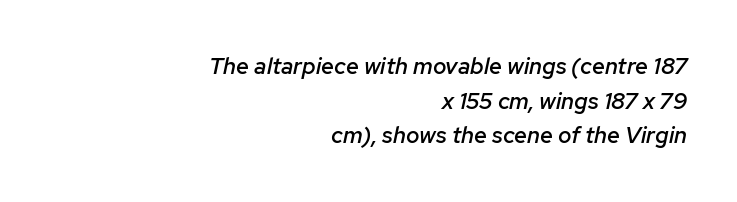
Each word holds together tightly as a unit, with standard inter-letter gaps. A clean baseline with only descenders dipping below it. Rendered with sloped, italic letterforms. The rendering anchors every line to the right-hand side.
